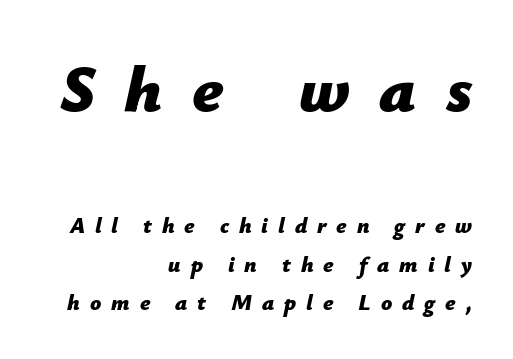
Between one letter and the next there's a generous, obvious gap. Just letters on the line, the space beneath them empty. This sample has the flowing, uneven cadence of proportional lettering. Teacher's note: observe the even right margin — that is flush-right alignment.
